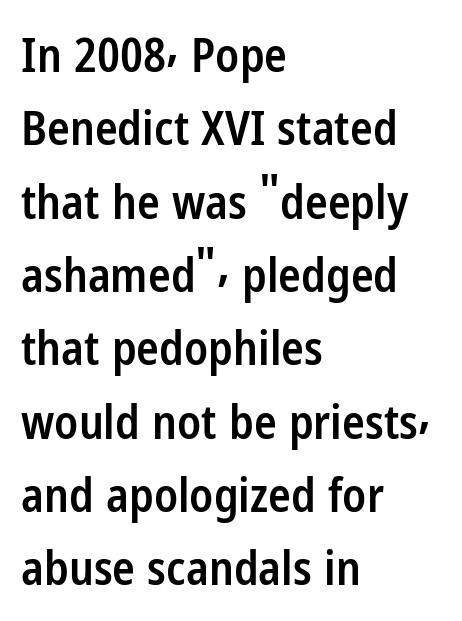
The image shows 47 px semibold, condensed sans-serif type, upright; set left-aligned, normal line spacing (1.56x), normal letter spacing, not underlined; low stroke contrast and a medium x-height.
